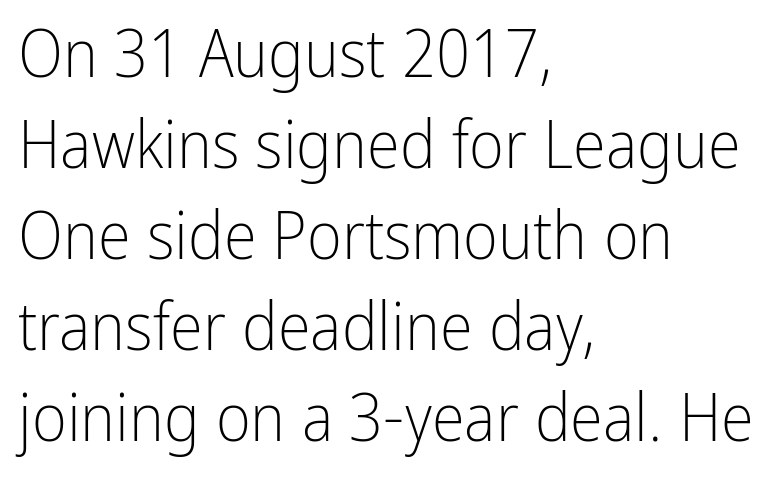
The image shows 67 px light, condensed sans-serif type, upright; set left-aligned, normal line spacing (1.36x), normal letter spacing, not underlined; low stroke contrast and a medium x-height.
